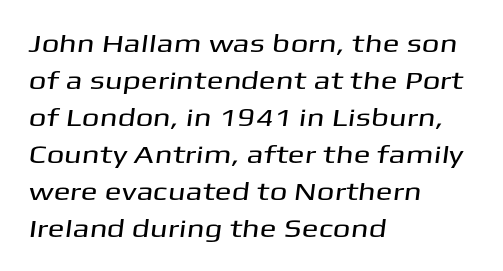
The image shows 25 px text type; set left-aligned, normal line spacing (1.48x), normal letter spacing, not underlined.
